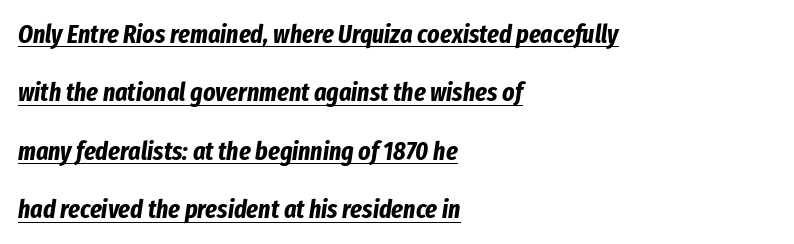
{"italic": "yes", "lean": "right", "slant_degrees": 8, "bold": "yes", "underline": "yes", "align": "left", "line_spacing": "loose", "line_spacing_ratio": 2.25, "letter_spacing": "normal", "letter_spacing_em": 0.0, "glyph_px": 26}
